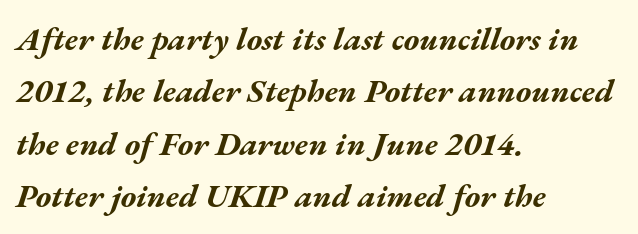
The image shows 33 px bold, wide type, italic (leaning right); set left-aligned, normal line spacing (1.59x), normal letter spacing, not underlined; medium stroke contrast and a medium x-height.
